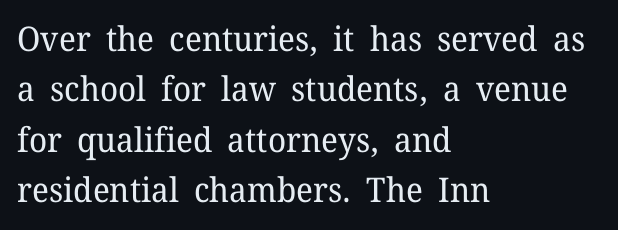
Q: Is the text bold? A: No.
Q: Is the text italic (slanted)? A: No, it is upright.
Q: Is the typeface a serif or a sans-serif typeface? A: Serif.
Q: Is the text underlined? A: No.
Q: How is the paragraph aligned? A: Left-aligned.
Q: Is the spacing between letters normal or unusually wide? A: Normal.
Q: Is the spacing between lines tight, normal or loose? A: Normal.
Q: Width (condensed, normal, or wide)? A: Normal.
Q: Stroke contrast? A: Low.
Q: x-height? A: Medium.
Q: Monospaced? A: No.
